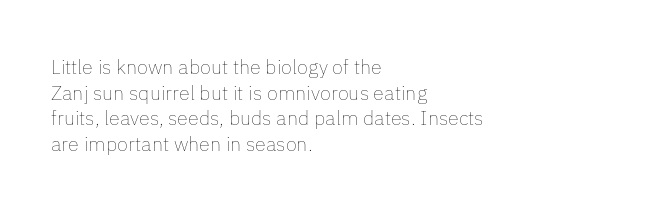
{"italic": "no", "bold": "no", "underline": "no", "align": "left", "line_spacing": "normal", "line_spacing_ratio": 1.28, "letter_spacing": "normal", "letter_spacing_em": 0.0, "glyph_px": 20}
